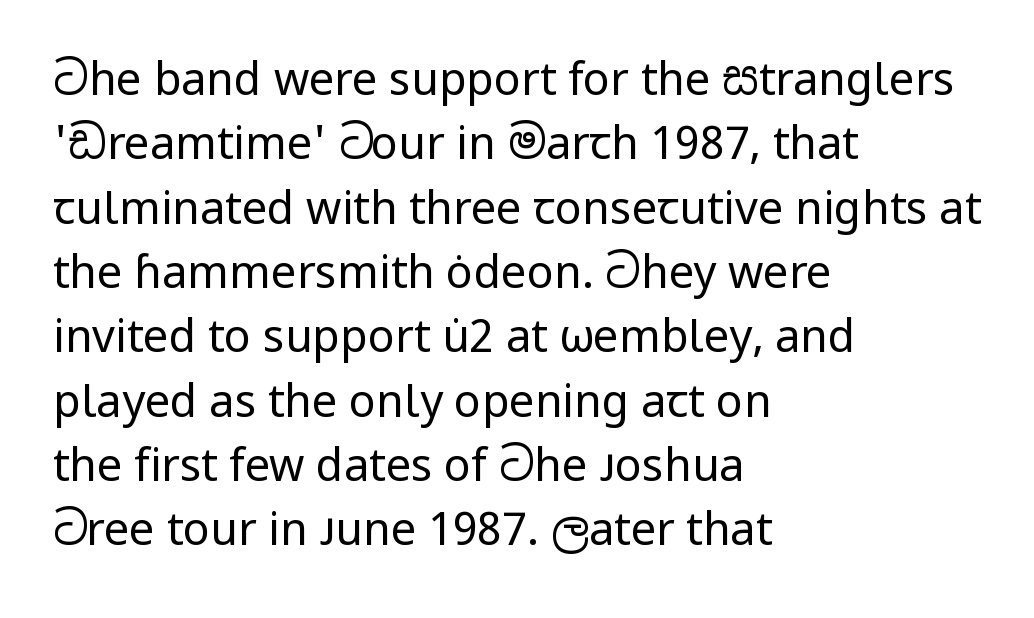
The strip under each line holds only bare page. A typesetter would call this leading conventional body-copy spacing. Reading down the block, your eye returns to a fixed left position each line. The typography opts for an upright posture over an oblique one. The tracking reads as untouched default to a designer's eye.
